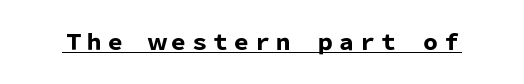
{"italic": "no", "bold": "yes", "underline": "yes", "letter_spacing": "normal", "letter_spacing_em": 0.0, "glyph_px": 21}
